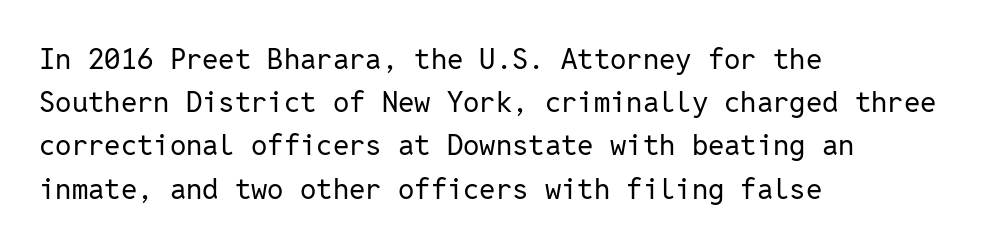
Q: Is the text bold? A: No.
Q: Is the text italic (slanted)? A: No, it is upright.
Q: Is the typeface a serif or a sans-serif typeface? A: Sans-serif.
Q: Is the text underlined? A: No.
Q: How is the paragraph aligned? A: Left-aligned.
Q: Is the spacing between letters normal or unusually wide? A: Normal.
Q: Is the spacing between lines tight, normal or loose? A: Normal.
Q: Width (condensed, normal, or wide)? A: Normal.
Q: Stroke contrast? A: Low.
Q: x-height? A: Medium.
Q: Monospaced? A: Yes.
